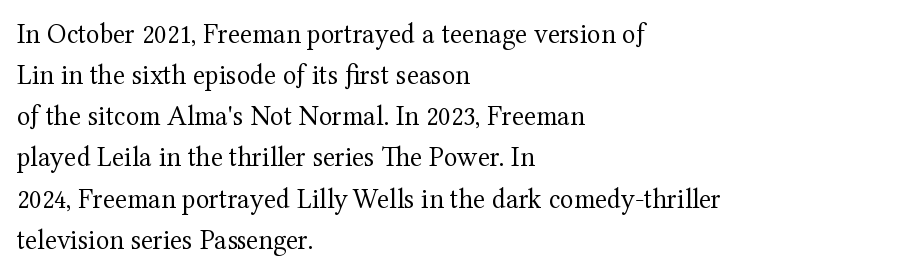
Q: Is the text bold? A: No.
Q: Is the text italic (slanted)? A: No, it is upright.
Q: Is the typeface a serif or a sans-serif typeface? A: Serif.
Q: Is the text underlined? A: No.
Q: How is the paragraph aligned? A: Left-aligned.
Q: Is the spacing between letters normal or unusually wide? A: Normal.
Q: Is the spacing between lines tight, normal or loose? A: Normal.
Q: Width (condensed, normal, or wide)? A: Normal.
Q: Stroke contrast? A: Medium.
Q: x-height? A: Medium.
Q: Monospaced? A: No.
